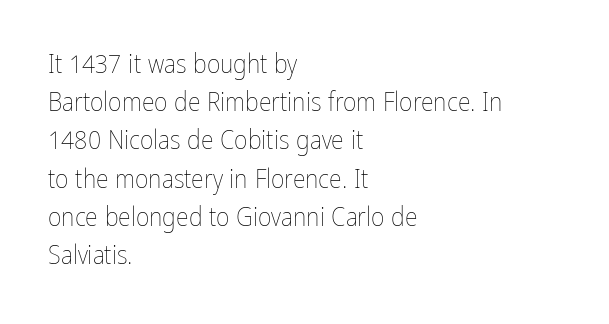
{"italic": "no", "bold": "no", "underline": "no", "align": "left", "line_spacing": "normal", "line_spacing_ratio": 1.47, "letter_spacing": "normal", "letter_spacing_em": 0.0, "glyph_px": 26}
